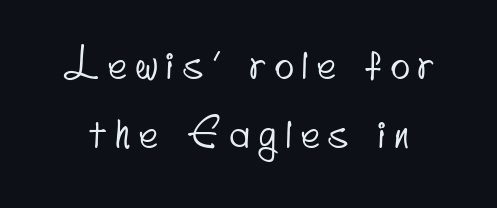
{"serif": "no", "width": "condensed", "stroke_contrast": "low", "x_height": "small", "monospaced": "no", "underline": "no", "line_spacing_ratio": 1.73, "letter_spacing": "wide", "letter_spacing_em": 0.23, "glyph_px": 40}
